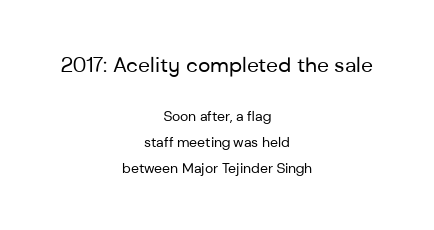
Q: Is the text bold? A: No.
Q: Is the text italic (slanted)? A: No, it is upright.
Q: Is the text underlined? A: No.
Q: How is the paragraph aligned? A: Centered.
Q: Is the spacing between letters normal or unusually wide? A: Normal.
Q: Which block of text is set in a larger size, the first (top) or the second (bottom)? A: The first (top) one.
